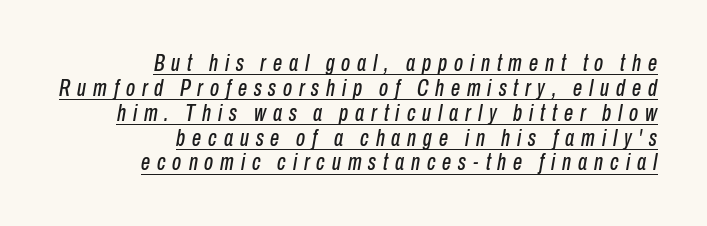
Compared with undecorated copy, this sample adds a rule below the words. The face used here is rendered with a markedly widened letterfit. The font's italic variant was chosen for this text. A typesetter would call this leading minimal, almost set solid. Reading down the block, your eye finds every line finishing at a fixed right position.
